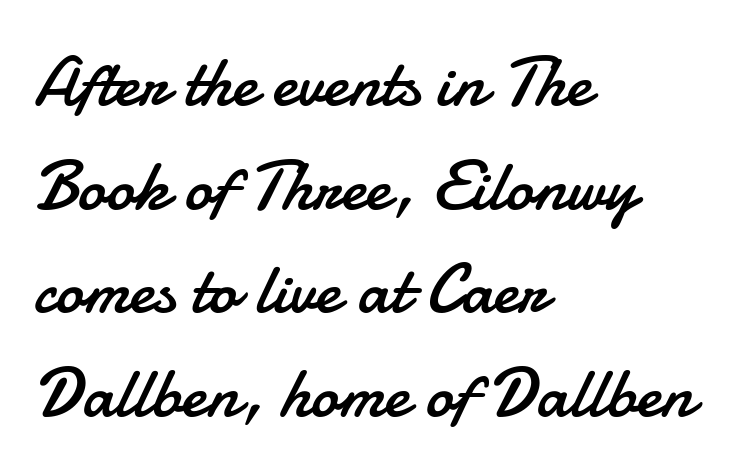
Casual observation: everything's shoved over to the left. These lines keep a tight, regular rhythm from letter to letter. The text was rendered using a sans face with plain stroke endings. Stems and bowls with no extra thickness — not bold. Only glyphs here, with clear space below each row.
